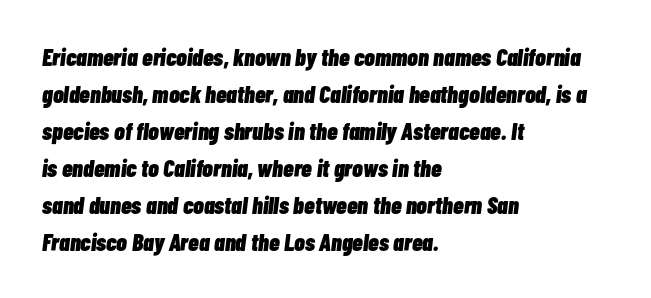
Unmarked baselines from the first word to the last. The glyphs look as if they've been sheared to an angle. The horizontal fit of the characters is conventional and even. What's the leading like? Ordinary, nothing unusual. Alignment: flush left.
